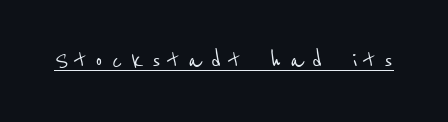
The image shows 28 px condensed sans-serif type; set unusually wide letter spacing (+0.33 em), underlined; low stroke contrast and a medium x-height.
